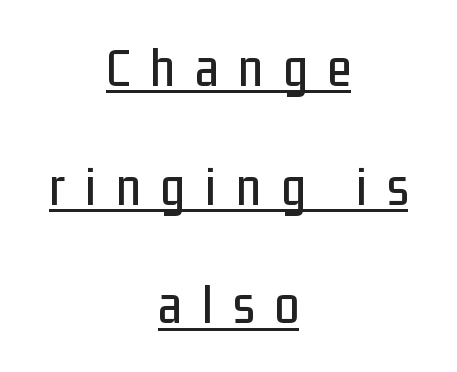
Posture: upright roman. These lines stack symmetrically, like a column narrowing and widening about its center. The lines are spread far apart with generous leading. Stroke terminals: plain, sans-serif. Emphasis is given by a line drawn under the lettering. These lines are rendered in a variable-pitch font.
